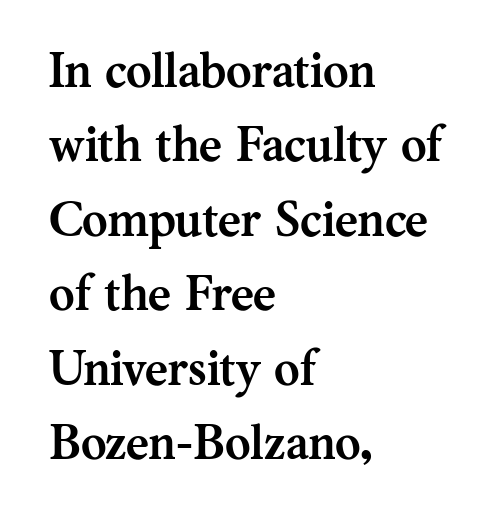
Check where the strokes stop: tiny serifs finish them off. Tracking value appears to be zero — textbook default spacing. The lettering holds an erect, upright posture throughout. Spacing verdict: proportional, widths tailored to each character. The glyphs have the mass of a bold cut.
